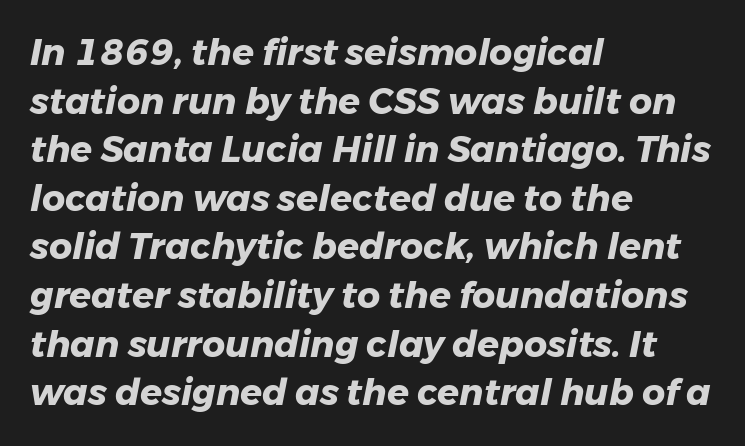
The image shows 36 px heavy type, italic (leaning right); set left-aligned, normal line spacing (1.35x), normal letter spacing, not underlined; low stroke contrast and a medium x-height.
